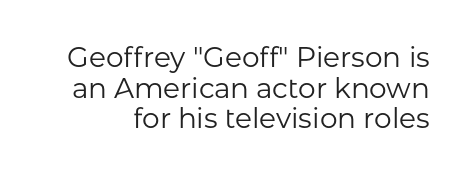
Does the type have serifs? No, each stem ends abruptly. A typesetter would call this leading minimal, almost set solid. These lines are rendered in a variable-pitch font. The font's upright variant was chosen for this text.
